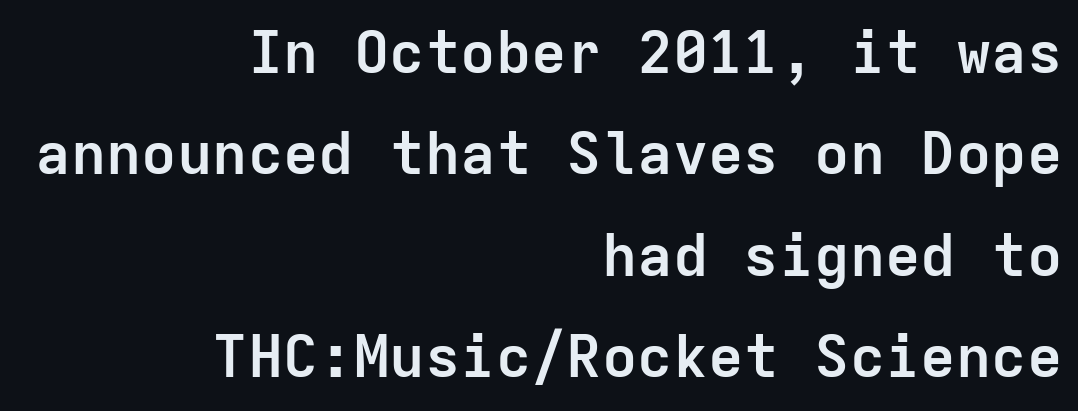
The image shows 59 px semibold sans-serif type, upright, monospaced; set right-aligned, line spacing 1.72x, normal letter spacing, not underlined; low stroke contrast and a medium x-height.
